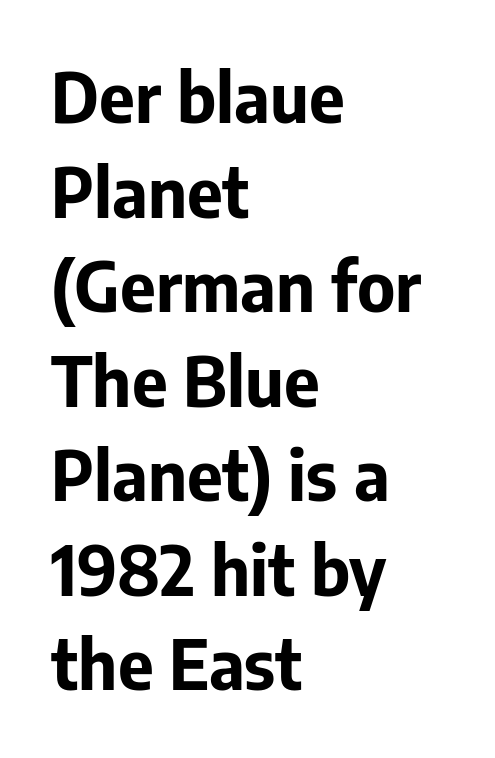
This sample uses an upright cut, with every glyph sitting square on the baseline. Descender tails drop into unmarked territory. The leading is moderate, giving the passage an even texture. The paragraph has a hard left edge and a soft right edge. Nothing sits at the stroke ends, so this counts as sans-serif. The sample has been set heavy, in full bold.
